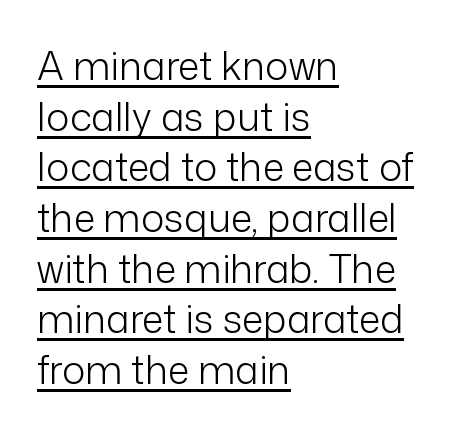
Q: Is the text bold? A: No.
Q: Is the text italic (slanted)? A: No, it is upright.
Q: Is the typeface a serif or a sans-serif typeface? A: Sans-serif.
Q: Is the text underlined? A: Yes.
Q: How is the paragraph aligned? A: Left-aligned.
Q: Is the spacing between letters normal or unusually wide? A: Normal.
Q: Is the spacing between lines tight, normal or loose? A: Normal.
Q: Width (condensed, normal, or wide)? A: Normal.
Q: Stroke contrast? A: Low.
Q: x-height? A: Medium.
Q: Monospaced? A: No.
